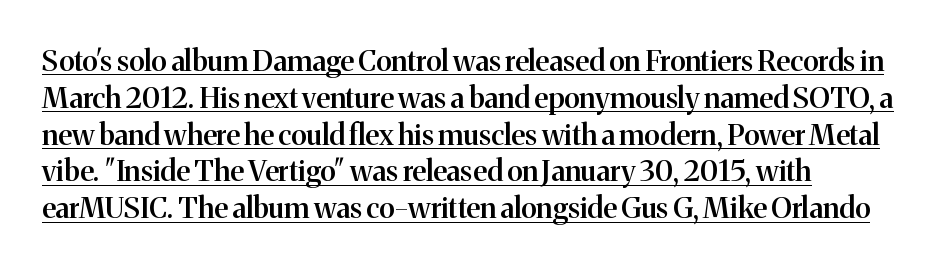
Here the designer chose a conventional face with non-uniform glyph widths. Style check: upright. Note: serifs present on the glyphs. Compared with undecorated copy, this sample adds a rule below the words. The paragraph has a hard left edge and a soft right edge.
